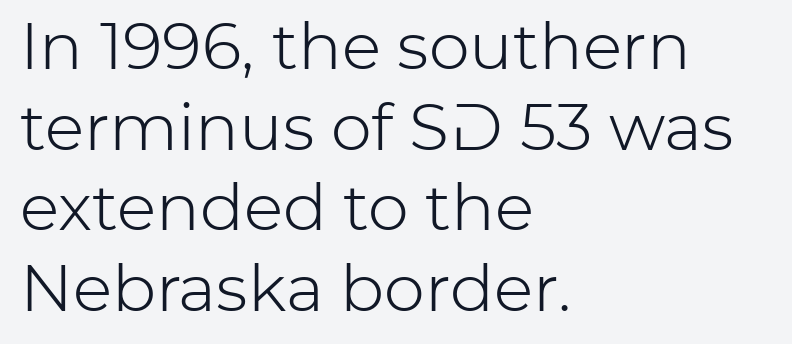
Q: Is the text bold? A: No.
Q: Is the text italic (slanted)? A: No, it is upright.
Q: Is the typeface a serif or a sans-serif typeface? A: Sans-serif.
Q: Is the text underlined? A: No.
Q: How is the paragraph aligned? A: Left-aligned.
Q: Is the spacing between letters normal or unusually wide? A: Normal.
Q: Width (condensed, normal, or wide)? A: Normal.
Q: Stroke contrast? A: Low.
Q: x-height? A: Medium.
Q: Monospaced? A: No.
